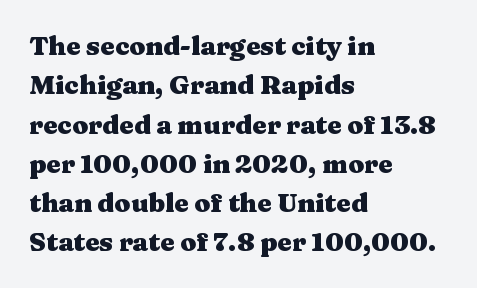
The image shows 26 px bold type, upright; set left-aligned, normal line spacing (1.51x), normal letter spacing, not underlined.
